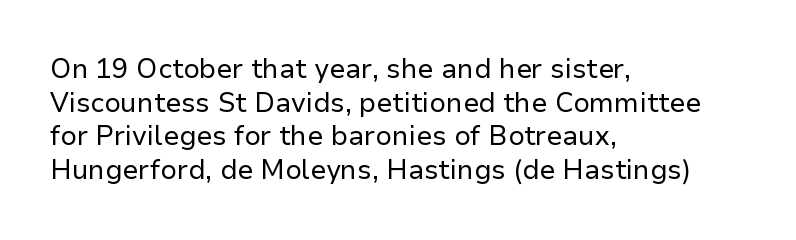
Q: Is the text bold? A: No.
Q: Is the text italic (slanted)? A: No, it is upright.
Q: Is the text underlined? A: No.
Q: How is the paragraph aligned? A: Left-aligned.
Q: Is the spacing between letters normal or unusually wide? A: Normal.
Q: Is the spacing between lines tight, normal or loose? A: Normal.
